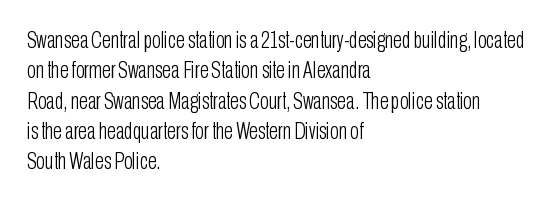
The space directly below the letters is spotless. Caption: standard tracking, unaltered. Vertically, the passage feels balanced, rows spaced as you'd expect. Does the lettering tilt? It doesn't — this is upright.
